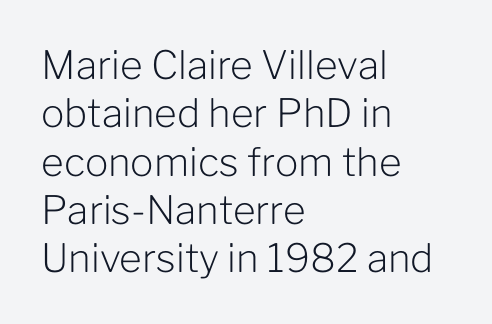
{"serif": "no", "italic": "no", "bold": "no", "weight": "light", "width": "normal", "stroke_contrast": "low", "x_height": "medium", "monospaced": "no", "underline": "no", "align": "left", "line_spacing_ratio": 1.24, "letter_spacing": "normal", "letter_spacing_em": 0.0, "glyph_px": 39}
